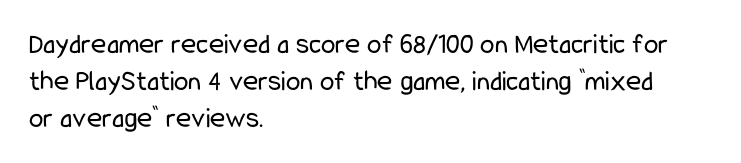
The image shows 29 px regular-weight, condensed sans-serif type, upright; set left-aligned, normal line spacing (1.28x), normal letter spacing, not underlined; low stroke contrast and a medium x-height.
